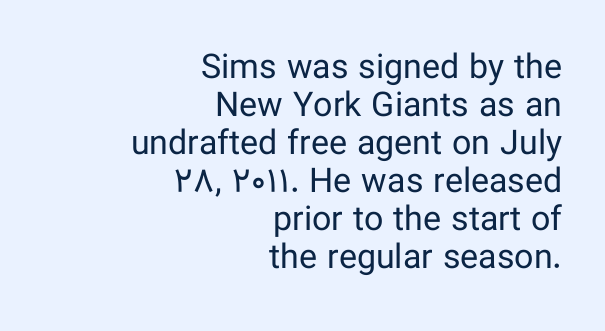
Q: Is the text bold? A: No.
Q: Is the text italic (slanted)? A: No, it is upright.
Q: Is the typeface a serif or a sans-serif typeface? A: Sans-serif.
Q: Is the text underlined? A: No.
Q: How is the paragraph aligned? A: Right-aligned.
Q: Is the spacing between letters normal or unusually wide? A: Normal.
Q: Is the spacing between lines tight, normal or loose? A: Tight.
Q: Width (condensed, normal, or wide)? A: Normal.
Q: Stroke contrast? A: Low.
Q: x-height? A: Medium.
Q: Monospaced? A: No.
